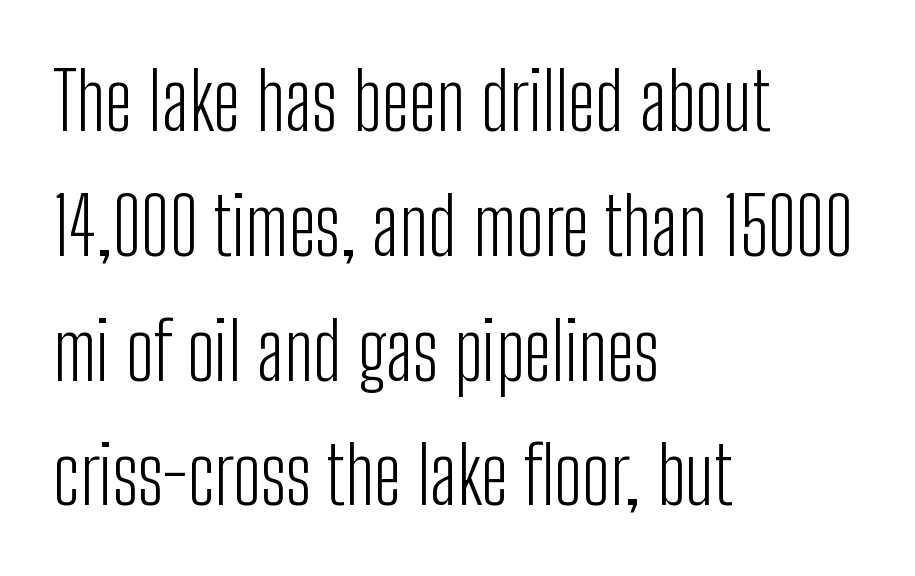
The image shows 79 px light, condensed sans-serif type, upright; set left-aligned, normal line spacing (1.58x), normal letter spacing, not underlined; low stroke contrast and a medium x-height.
